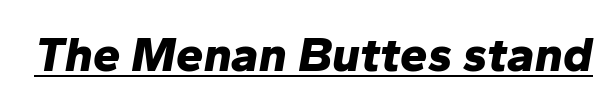
Q: Is the text bold? A: Yes.
Q: Is the text italic (slanted)? A: Yes, it leans right by about 10 degrees.
Q: Is the text underlined? A: Yes.
Q: Is the spacing between letters normal or unusually wide? A: Normal.
Q: Width (condensed, normal, or wide)? A: Normal.
Q: Stroke contrast? A: Low.
Q: x-height? A: Medium.
Q: Monospaced? A: No.
